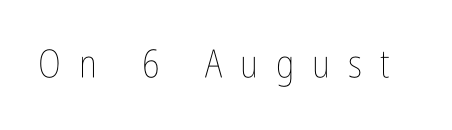
Quick note: underline off. Display-style spreading of the glyphs; the letterfit is very open. It's the straight-up-and-down kind of type. The cut favours lightness, reaching ordinary text weight at its darkest. Character widths vary here, with narrow letters taking less room than wide ones.
